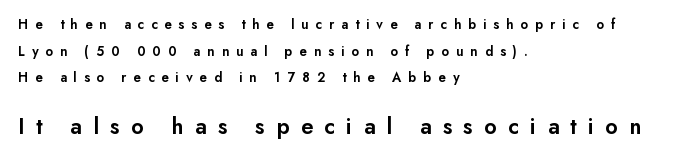
{"italic": "no", "bold": "semi", "underline": "no", "align": "left", "line_spacing": "loose", "line_spacing_ratio": 1.9, "letter_spacing": "wide", "letter_spacing_em": 0.49, "larger_block": "second", "size_ratio": 1.64, "glyph_px": 23}
